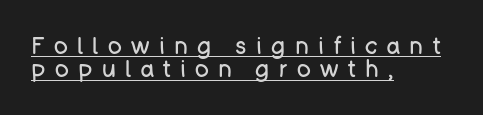
Q: Is the text bold? A: No.
Q: Is the text italic (slanted)? A: No, it is upright.
Q: Is the text underlined? A: Yes.
Q: How is the paragraph aligned? A: Left-aligned.
Q: Is the spacing between letters normal or unusually wide? A: Unusually wide.
Q: Is the spacing between lines tight, normal or loose? A: Tight.
